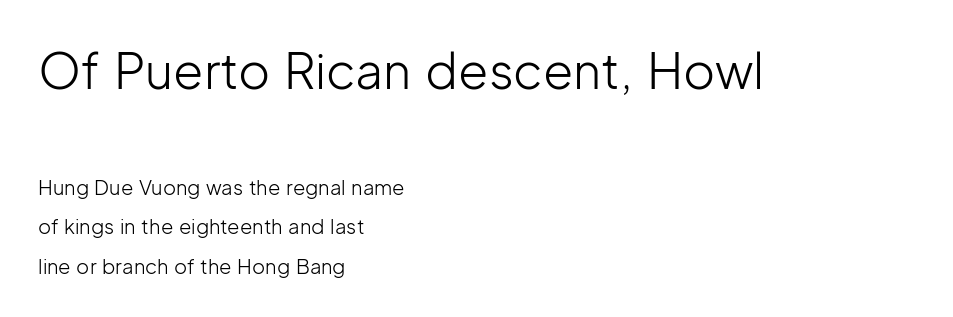
{"serif": "no", "italic": "no", "bold": "no", "weight": "light", "width": "normal", "stroke_contrast": "low", "x_height": "medium", "monospaced": "no", "underline": "no", "align": "left", "line_spacing": "loose", "line_spacing_ratio": 1.97, "letter_spacing": "normal", "letter_spacing_em": 0.0, "larger_block": "first", "size_ratio": 2.45, "glyph_px": 49}
